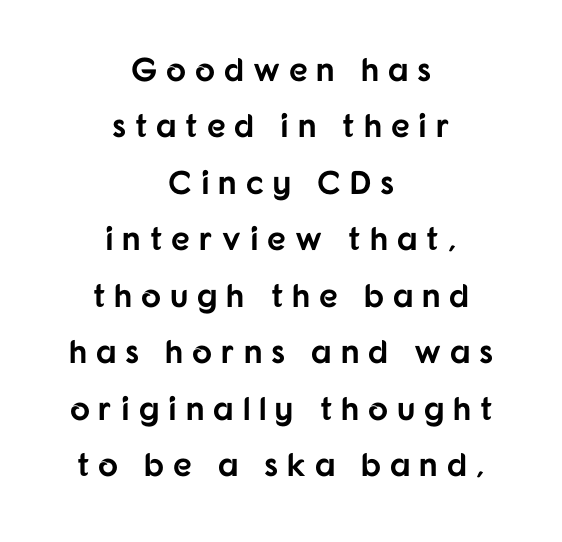
Q: Is the text bold? A: Yes.
Q: Is the text italic (slanted)? A: No, it is upright.
Q: Is the typeface a serif or a sans-serif typeface? A: Sans-serif.
Q: Is the text underlined? A: No.
Q: How is the paragraph aligned? A: Centered.
Q: Is the spacing between letters normal or unusually wide? A: Unusually wide.
Q: Width (condensed, normal, or wide)? A: Normal.
Q: Stroke contrast? A: Low.
Q: x-height? A: Medium.
Q: Monospaced? A: No.
